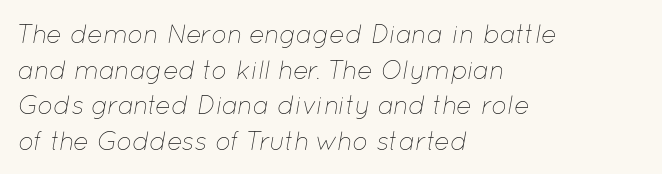
Q: Is the text bold? A: No.
Q: Is the text italic (slanted)? A: Yes, it leans right by about 12 degrees.
Q: Is the text underlined? A: No.
Q: How is the paragraph aligned? A: Left-aligned.
Q: Is the spacing between letters normal or unusually wide? A: Normal.
Q: Is the spacing between lines tight, normal or loose? A: Normal.
